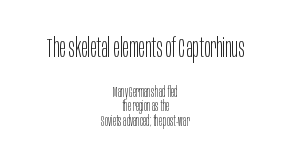
{"italic": "no", "bold": "no", "underline": "no", "align": "center", "line_spacing": "tight", "line_spacing_ratio": 1.04, "letter_spacing": "normal", "letter_spacing_em": 0.0, "larger_block": "first", "size_ratio": 1.93, "glyph_px": 27}
